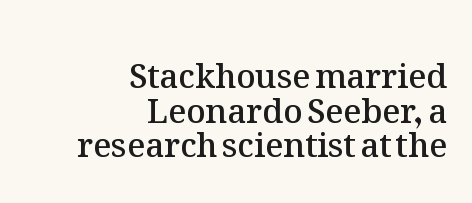
Q: Is the text bold? A: Semi-bold.
Q: Is the text italic (slanted)? A: No, it is upright.
Q: Is the text underlined? A: No.
Q: How is the paragraph aligned? A: Right-aligned.
Q: Is the spacing between letters normal or unusually wide? A: Normal.
Q: Is the spacing between lines tight, normal or loose? A: Tight.
Q: Width (condensed, normal, or wide)? A: Normal.
Q: Stroke contrast? A: Medium.
Q: x-height? A: Medium.
Q: Monospaced? A: No.
